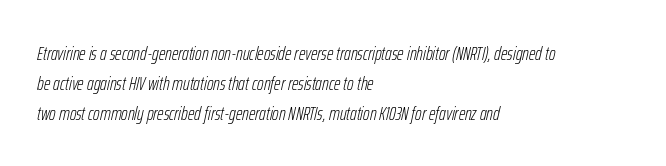
The image shows 20 px text type, italic (leaning right); set left-aligned, normal line spacing (1.49x), normal letter spacing, not underlined.
